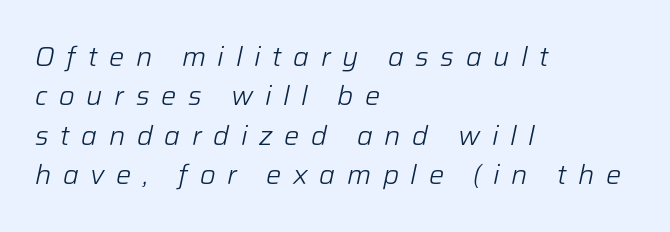
Q: Is the text bold? A: No.
Q: Is the text italic (slanted)? A: Yes, it leans right by about 12 degrees.
Q: Is the text underlined? A: No.
Q: How is the paragraph aligned? A: Left-aligned.
Q: Is the spacing between letters normal or unusually wide? A: Unusually wide.
Q: Is the spacing between lines tight, normal or loose? A: Normal.
